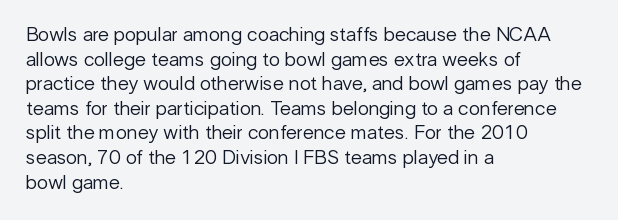
{"italic": "no", "bold": "no", "underline": "no", "align": "left", "line_spacing_ratio": 1.23, "letter_spacing": "normal", "letter_spacing_em": 0.0, "glyph_px": 20}
